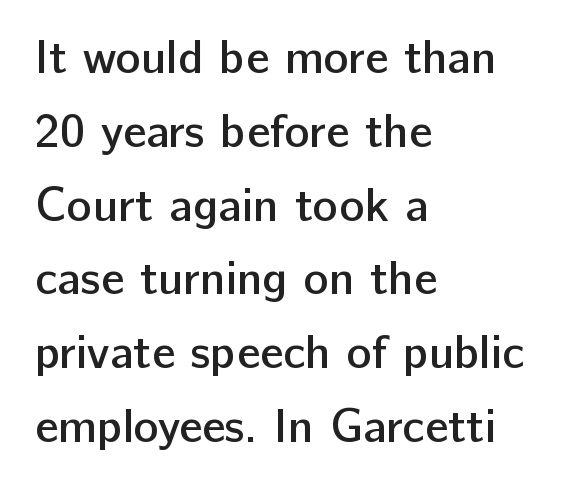
{"serif": "no", "italic": "no", "bold": "semi", "weight": "semibold", "width": "normal", "stroke_contrast": "low", "x_height": "medium", "monospaced": "no", "underline": "no", "align": "left", "line_spacing": "normal", "line_spacing_ratio": 1.57, "letter_spacing": "normal", "letter_spacing_em": 0.0, "glyph_px": 47}
